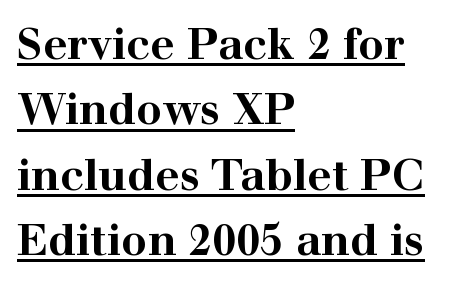
{"serif": "yes", "italic": "no", "bold": "yes", "weight": "bold", "width": "wide", "stroke_contrast": "high", "x_height": "medium", "monospaced": "no", "underline": "yes", "align": "left", "line_spacing": "normal", "line_spacing_ratio": 1.52, "letter_spacing": "normal", "letter_spacing_em": 0.0, "glyph_px": 43}
